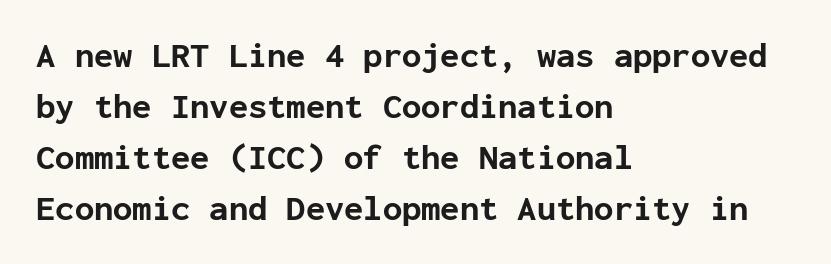
Q: Is the text bold? A: Yes.
Q: Is the text italic (slanted)? A: No, it is upright.
Q: Is the typeface a serif or a sans-serif typeface? A: Sans-serif.
Q: Is the text underlined? A: No.
Q: How is the paragraph aligned? A: Left-aligned.
Q: Is the spacing between letters normal or unusually wide? A: Normal.
Q: Is the spacing between lines tight, normal or loose? A: Normal.
Q: Width (condensed, normal, or wide)? A: Normal.
Q: Stroke contrast? A: Low.
Q: x-height? A: Medium.
Q: Monospaced? A: Yes.
